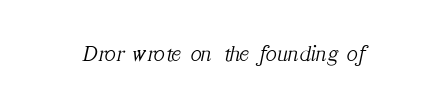
Q: Is the text bold? A: No.
Q: Is the text italic (slanted)? A: Yes, it leans right by about 12 degrees.
Q: Is the text underlined? A: No.
Q: Is the spacing between letters normal or unusually wide? A: Normal.
